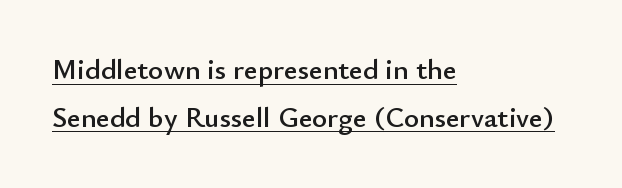
Is this a fixed-width face? No — the glyphs have proportional, varying widths. How would I describe the line gaps? Plain and ordinary. This sample uses an upright cut, with every glyph sitting square on the baseline. Underlined type.
